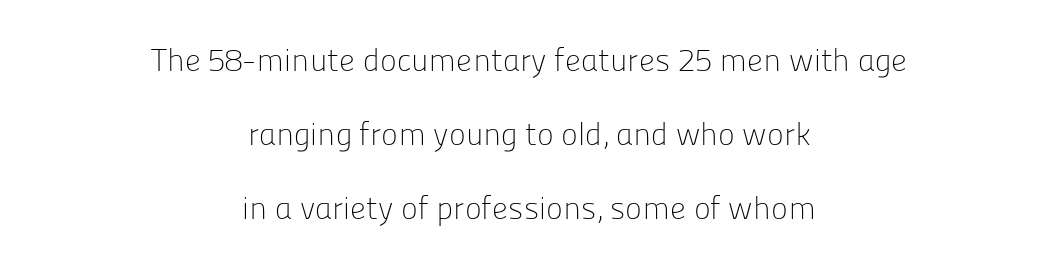
The image shows 32 px light sans-serif type, upright; set centered, loose line spacing (2.32x), normal letter spacing, not underlined; low stroke contrast and a medium x-height.
